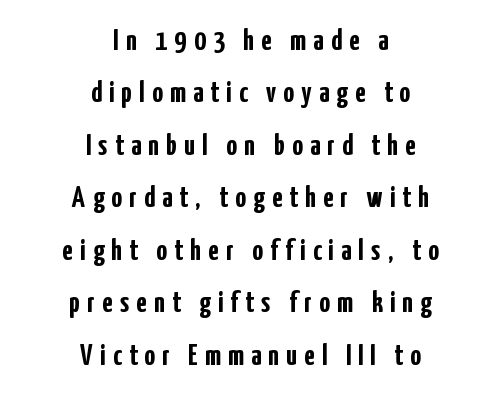
Q: Is the text bold? A: Yes.
Q: Is the text italic (slanted)? A: No, it is upright.
Q: Is the typeface a serif or a sans-serif typeface? A: Sans-serif.
Q: Is the text underlined? A: No.
Q: How is the paragraph aligned? A: Centered.
Q: Is the spacing between letters normal or unusually wide? A: Unusually wide.
Q: Width (condensed, normal, or wide)? A: Condensed.
Q: Stroke contrast? A: Low.
Q: x-height? A: Medium.
Q: Monospaced? A: No.
